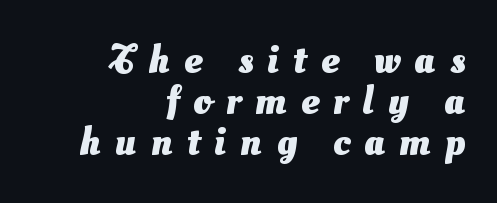
{"serif": "no", "bold": "yes", "weight": "heavy", "width": "normal", "stroke_contrast": "medium", "x_height": "small", "monospaced": "no", "underline": "no", "align": "right", "line_spacing": "tight", "line_spacing_ratio": 1.02, "letter_spacing": "wide", "letter_spacing_em": 0.35, "glyph_px": 40}
